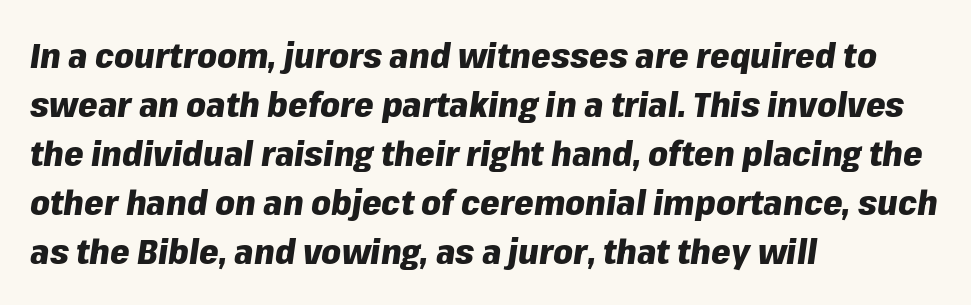
Q: Is the text bold? A: Yes.
Q: Is the text italic (slanted)? A: Yes, it leans right by about 8 degrees.
Q: Is the text underlined? A: No.
Q: How is the paragraph aligned? A: Left-aligned.
Q: Is the spacing between letters normal or unusually wide? A: Normal.
Q: Is the spacing between lines tight, normal or loose? A: Normal.
Q: Width (condensed, normal, or wide)? A: Normal.
Q: Stroke contrast? A: Low.
Q: x-height? A: Medium.
Q: Monospaced? A: No.
